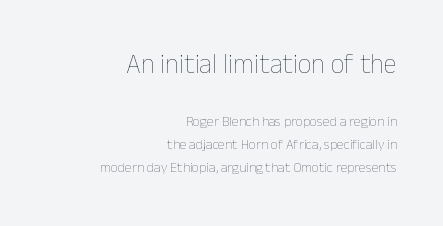
Italic: no, the glyphs are upright roman. Weight: not bold — regular or lighter. Note: larger setting up top, smaller setting below. Summary of vertical rhythm: regular, with standard interline spacing. Spacing between characters is what you'd get straight out of the box. Beneath every word, the page is bare.
